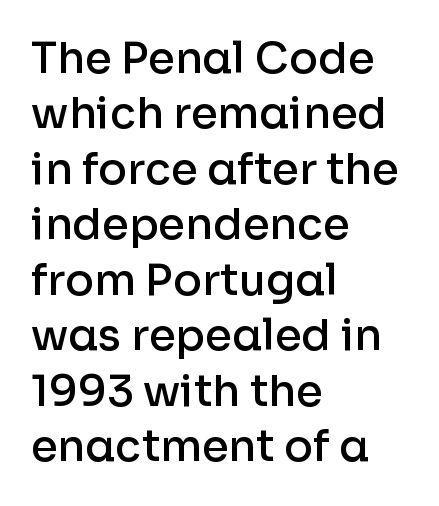
Descenders are the only things crossing below the line. Regular leading. This sample uses an upright cut, with every glyph sitting square on the baseline. The rendering anchors every line to the left-hand side. The glyphs in this specimen are sans serif. I'd describe the lettering as semibold — firm but not a full bold.
